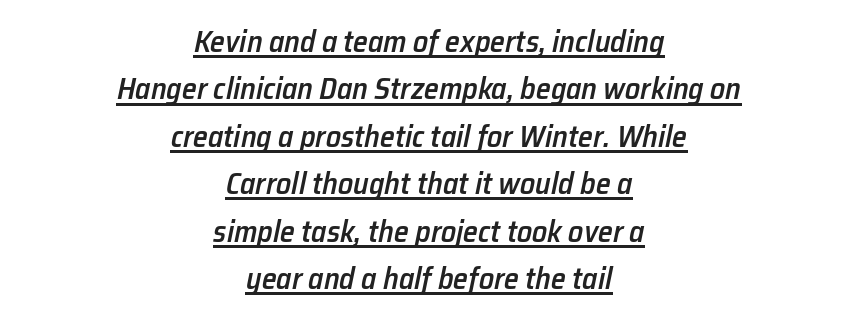
Q: Is the text bold? A: Semi-bold.
Q: Is the text italic (slanted)? A: Yes, it leans right by about 12 degrees.
Q: Is the text underlined? A: Yes.
Q: How is the paragraph aligned? A: Centered.
Q: Is the spacing between letters normal or unusually wide? A: Normal.
Q: Is the spacing between lines tight, normal or loose? A: Normal.
Q: Width (condensed, normal, or wide)? A: Normal.
Q: Stroke contrast? A: Low.
Q: x-height? A: Medium.
Q: Monospaced? A: No.
